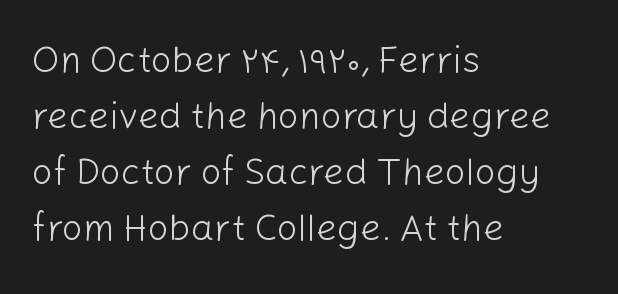
Q: Is the text bold? A: No.
Q: Is the text italic (slanted)? A: No, it is upright.
Q: Is the typeface a serif or a sans-serif typeface? A: Sans-serif.
Q: Is the text underlined? A: No.
Q: How is the paragraph aligned? A: Left-aligned.
Q: Is the spacing between letters normal or unusually wide? A: Normal.
Q: Is the spacing between lines tight, normal or loose? A: Normal.
Q: Width (condensed, normal, or wide)? A: Normal.
Q: Stroke contrast? A: Low.
Q: x-height? A: Medium.
Q: Monospaced? A: No.
